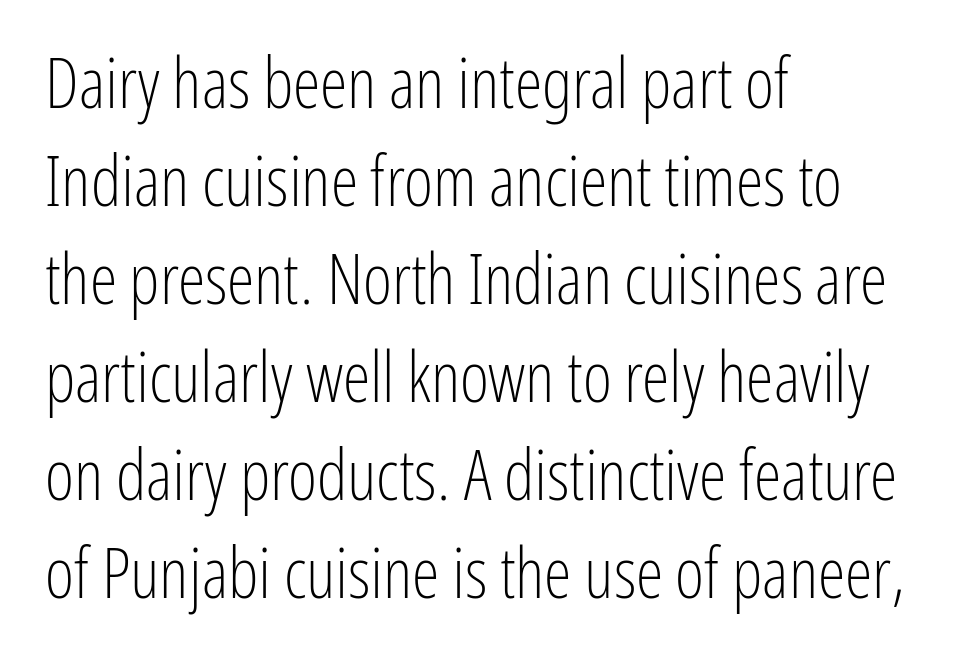
Q: Is the text bold? A: No.
Q: Is the text italic (slanted)? A: No, it is upright.
Q: Is the typeface a serif or a sans-serif typeface? A: Sans-serif.
Q: Is the text underlined? A: No.
Q: How is the paragraph aligned? A: Left-aligned.
Q: Is the spacing between letters normal or unusually wide? A: Normal.
Q: Is the spacing between lines tight, normal or loose? A: Normal.
Q: Width (condensed, normal, or wide)? A: Condensed.
Q: Stroke contrast? A: Low.
Q: x-height? A: Medium.
Q: Monospaced? A: No.
